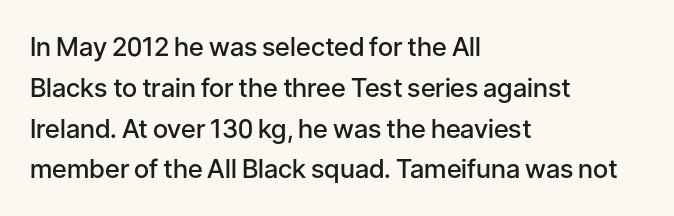
Caption: semibold face, moderately heavy strokes. Students, observe: this is what conventionally led text looks like. Quick note: not italic, upright. A bare baseline throughout the passage.
